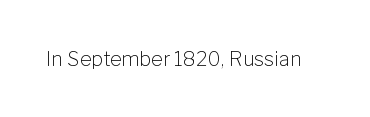
The image shows 20 px text type, upright; set normal letter spacing, not underlined.
